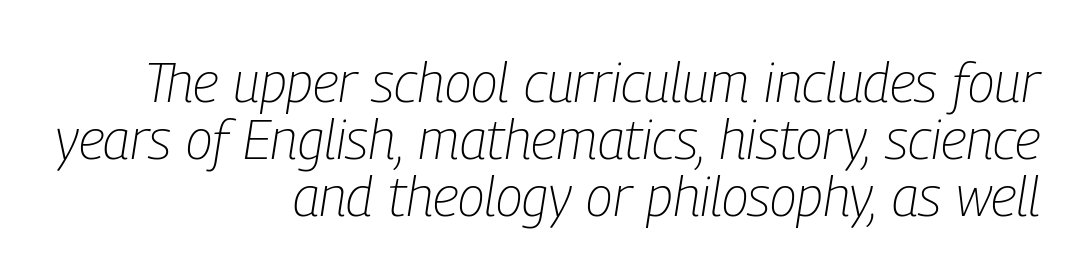
The image shows 55 px light, condensed type, italic (leaning right); set right-aligned, tight line spacing (1.04x), normal letter spacing, not underlined; low stroke contrast and a medium x-height.
